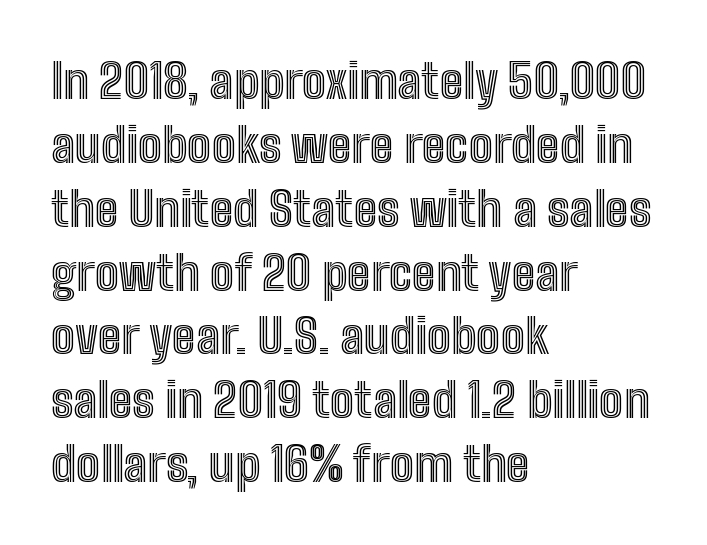
The image shows 48 px condensed type, upright; set left-aligned, normal line spacing (1.33x), normal letter spacing, not underlined; a medium x-height.
